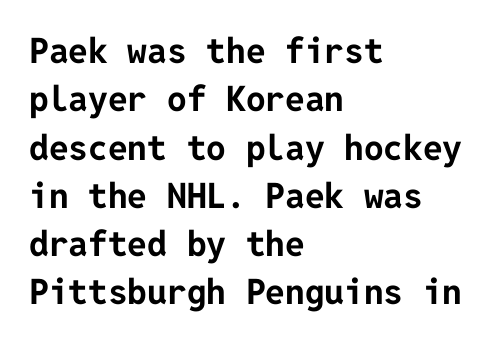
Regarding leading, the lines here are spaced in the standard way. This rendering leaves character spacing at its baseline value. Letters rest on an invisible, unmarked baseline. The lettering holds an erect, upright posture throughout. The lines are quadded left.
